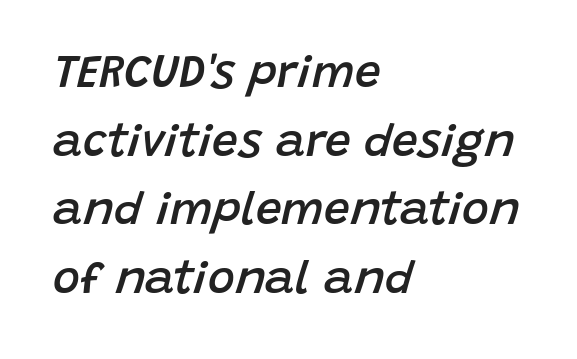
Q: Is the text bold? A: Semi-bold.
Q: Is the text italic (slanted)? A: Yes, it leans right by about 15 degrees.
Q: Is the text underlined? A: No.
Q: How is the paragraph aligned? A: Left-aligned.
Q: Is the spacing between letters normal or unusually wide? A: Normal.
Q: Is the spacing between lines tight, normal or loose? A: Normal.
Q: Width (condensed, normal, or wide)? A: Normal.
Q: Stroke contrast? A: Low.
Q: x-height? A: Large.
Q: Monospaced? A: No.
